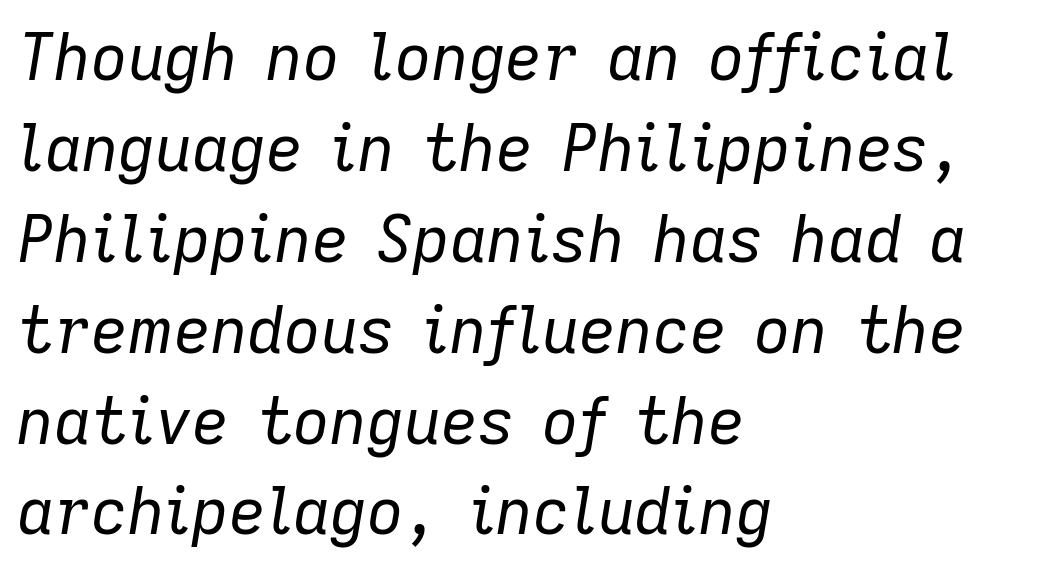
{"italic": "yes", "lean": "right", "slant_degrees": 9, "bold": "no", "weight": "regular", "width": "normal", "stroke_contrast": "low", "x_height": "medium", "monospaced": "no", "underline": "no", "align": "left", "line_spacing": "normal", "line_spacing_ratio": 1.42, "letter_spacing": "normal", "letter_spacing_em": 0.0, "glyph_px": 64}
